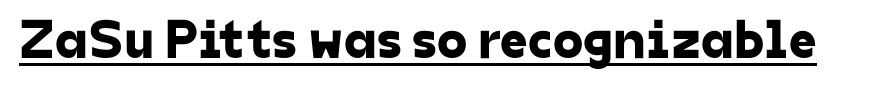
{"serif": "no", "width": "normal", "stroke_contrast": "low", "x_height": "medium", "monospaced": "no", "underline": "yes", "letter_spacing": "normal", "letter_spacing_em": 0.0, "glyph_px": 55}
